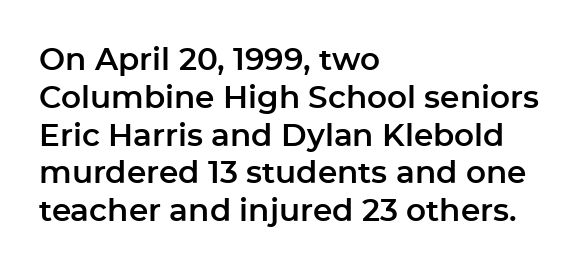
{"serif": "no", "italic": "no", "width": "normal", "stroke_contrast": "low", "x_height": "medium", "monospaced": "no", "underline": "no", "align": "left", "line_spacing_ratio": 1.22, "letter_spacing": "normal", "letter_spacing_em": 0.0, "glyph_px": 31}
